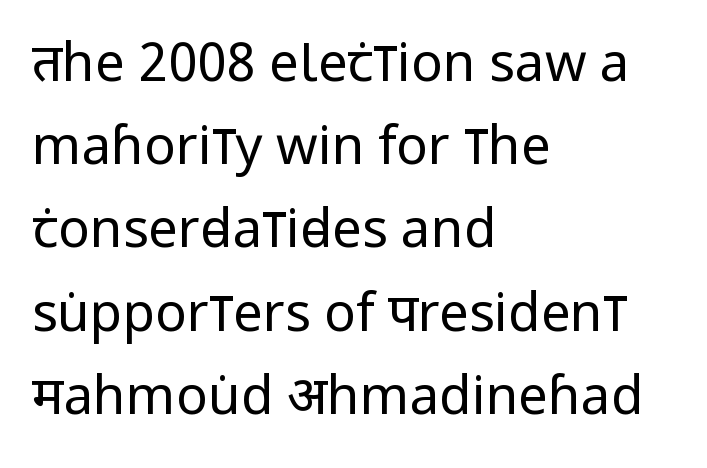
{"serif": "no", "italic": "no", "bold": "no", "weight": "regular", "width": "condensed", "stroke_contrast": "low", "x_height": "large", "monospaced": "no", "underline": "no", "align": "left", "line_spacing": "normal", "line_spacing_ratio": 1.57, "letter_spacing": "normal", "letter_spacing_em": 0.0, "glyph_px": 53}
